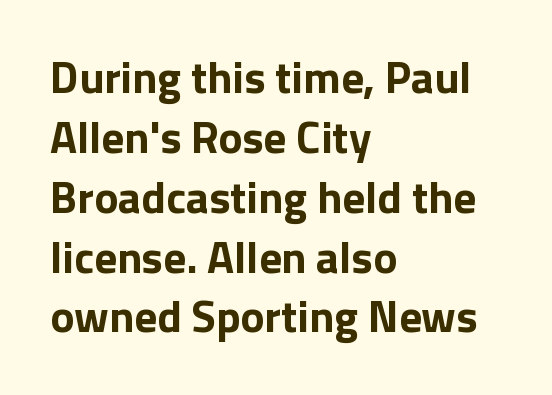
The passage shown is emphatically bold. Tracking value appears to be zero — textbook default spacing. You can tell from the bare stems that sans-serif type was used. This sample has the flowing, uneven cadence of proportional lettering. The specimen omits any rule beneath the text block's lines.
